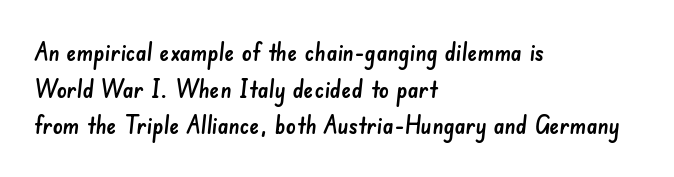
The image shows 25 px text type; set left-aligned, normal line spacing (1.47x), normal letter spacing, not underlined.
